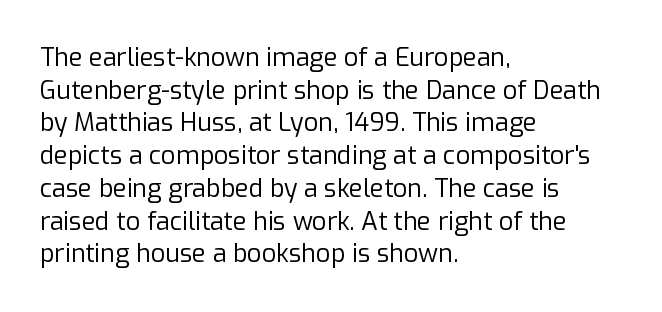
The image shows 25 px text type, upright; set left-aligned, normal line spacing (1.31x), normal letter spacing, not underlined.
